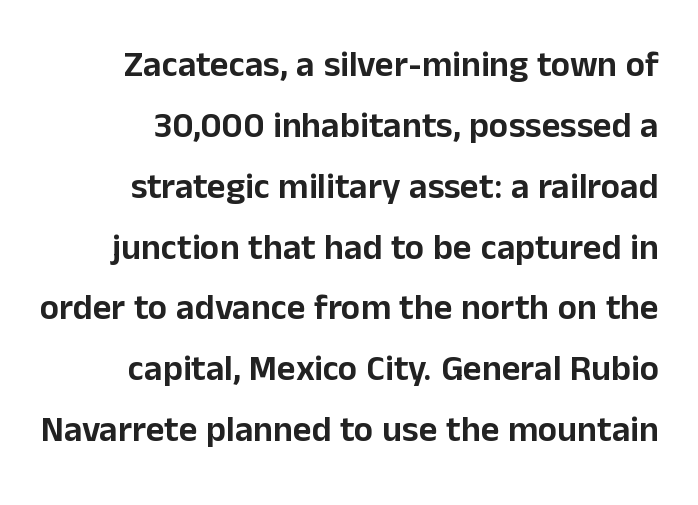
Q: Is the text italic (slanted)? A: No, it is upright.
Q: Is the typeface a serif or a sans-serif typeface? A: Sans-serif.
Q: Is the text underlined? A: No.
Q: Is the spacing between letters normal or unusually wide? A: Normal.
Q: Is the spacing between lines tight, normal or loose? A: Normal.
Q: Width (condensed, normal, or wide)? A: Normal.
Q: Stroke contrast? A: Low.
Q: x-height? A: Medium.
Q: Monospaced? A: No.
